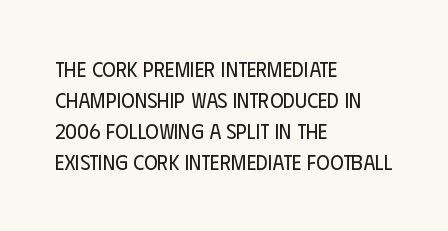
{"italic": "no", "bold": "no", "underline": "no", "align": "left", "line_spacing": "normal", "line_spacing_ratio": 1.48, "letter_spacing": "normal", "letter_spacing_em": 0.0, "glyph_px": 21}
